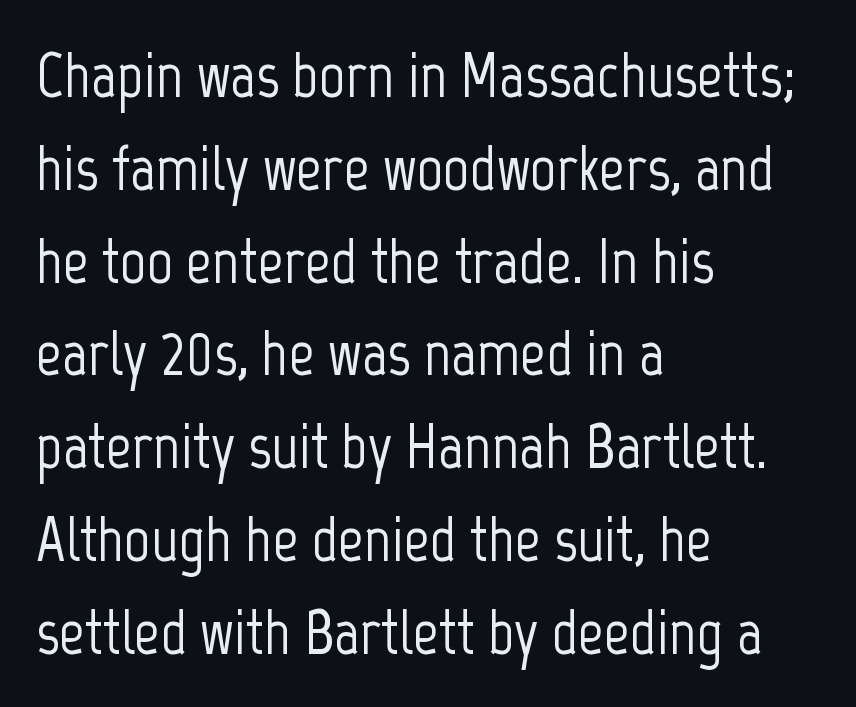
The passage shown stacks its lines at a standard gap. Inter-character spacing is left at the font's built-in metrics. Style check: upright. Spacing verdict: proportional, widths tailored to each character. Short and long lines alike share a common starting point at left.
